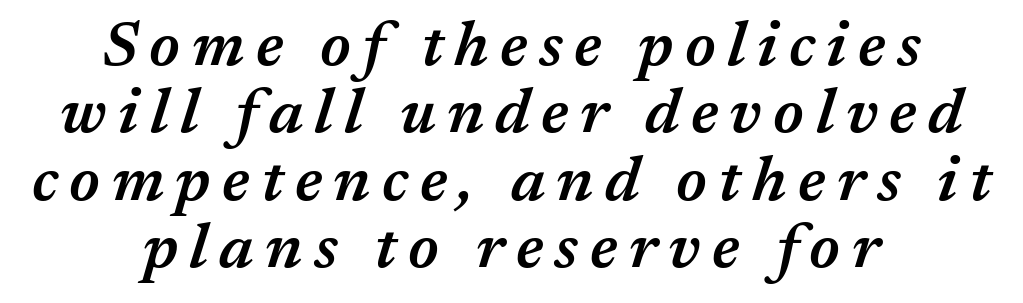
The passage shown leans; its letterforms are oblique. Compared with a flush-left layout, this one balances lines on the center instead. The block of text is dense from top to bottom, with scant space between rows. Is this a fixed-width face? No — the glyphs have proportional, varying widths.
